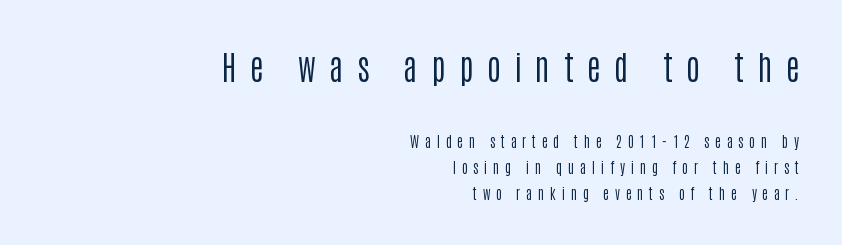
The image shows 33 px regular-weight, condensed sans-serif type, upright; set right-aligned, line spacing 1.86x, unusually wide letter spacing (+0.41 em), not underlined; the first (top) block is 2.36x larger; low stroke contrast and a large x-height.
